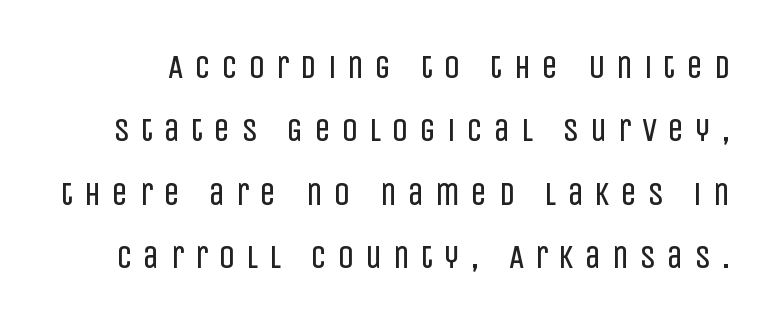
The weight tops out at a normal text grade. Each new line begins a long way beneath the previous one. When letters stand straight like this, we call the style roman or upright. Here the designer chose a conventional face with non-uniform glyph widths. In terms of letterform style, serifs are entirely absent. The letters are spread apart with noticeably loose tracking.
